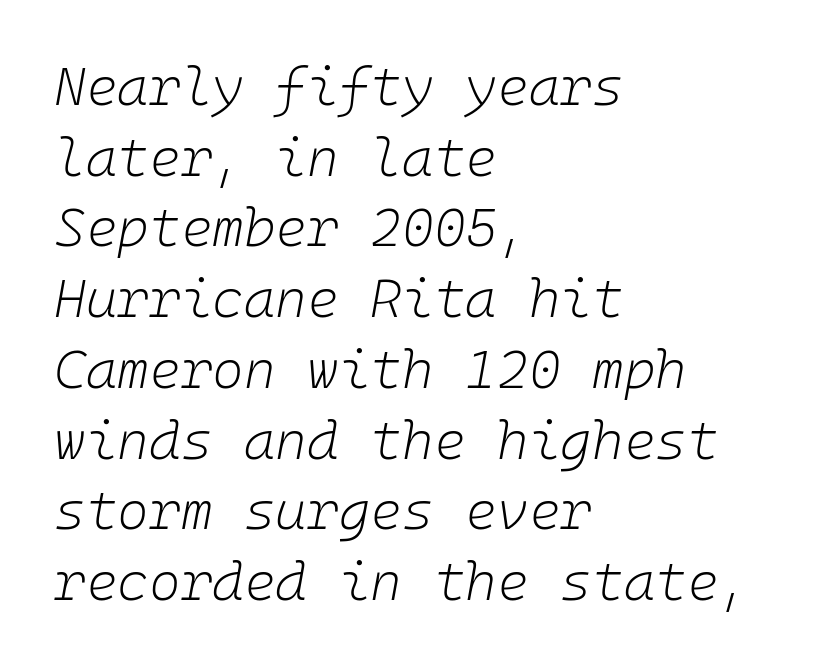
The image shows 54 px light type, italic (leaning right); set left-aligned, normal line spacing (1.31x), normal letter spacing, not underlined; low stroke contrast and a medium x-height.
